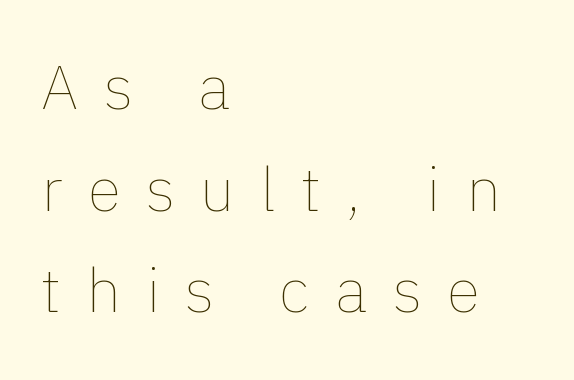
This sample has the flowing, uneven cadence of proportional lettering. The axis of the letterforms is exactly vertical. Think standard paragraph weight, or any step lighter than that. Has an underline been added? It has not.
